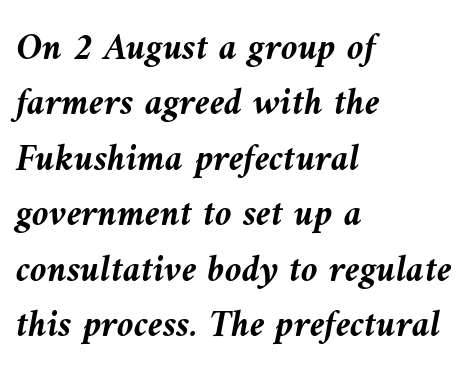
{"italic": "yes", "lean": "left", "slant_degrees": 10, "bold": "yes", "weight": "semibold", "width": "normal", "stroke_contrast": "medium", "x_height": "medium", "monospaced": "no", "underline": "no", "align": "left", "line_spacing": "normal", "line_spacing_ratio": 1.46, "letter_spacing": "normal", "letter_spacing_em": 0.0, "glyph_px": 38}
